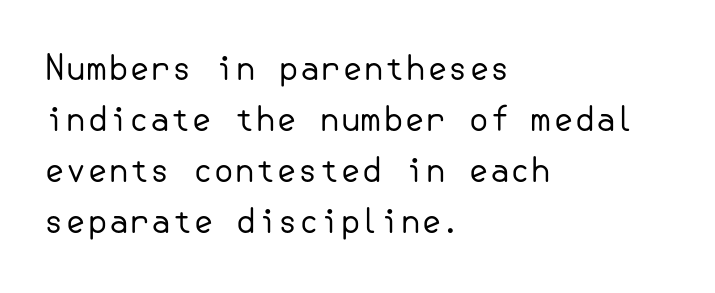
{"serif": "no", "italic": "no", "bold": "no", "weight": "regular", "width": "normal", "stroke_contrast": "low", "x_height": "small", "underline": "no", "align": "left", "line_spacing": "normal", "line_spacing_ratio": 1.5, "letter_spacing": "normal", "letter_spacing_em": 0.0, "glyph_px": 34}
